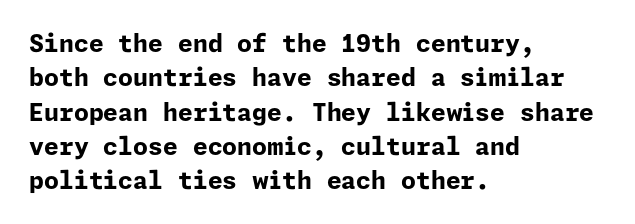
The image shows 24 px bold type, upright; set left-aligned, normal line spacing (1.43x), normal letter spacing, not underlined.
